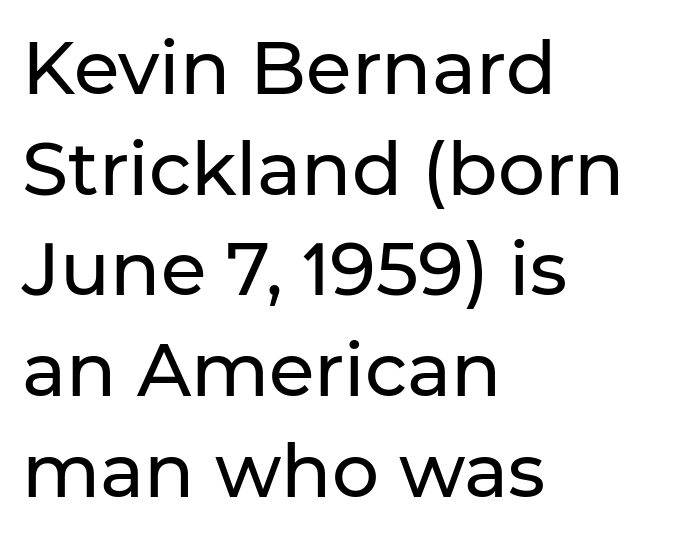
Q: Is the text italic (slanted)? A: No, it is upright.
Q: Is the typeface a serif or a sans-serif typeface? A: Sans-serif.
Q: Is the text underlined? A: No.
Q: How is the paragraph aligned? A: Left-aligned.
Q: Is the spacing between letters normal or unusually wide? A: Normal.
Q: Is the spacing between lines tight, normal or loose? A: Normal.
Q: Width (condensed, normal, or wide)? A: Normal.
Q: Stroke contrast? A: Low.
Q: x-height? A: Medium.
Q: Monospaced? A: No.
